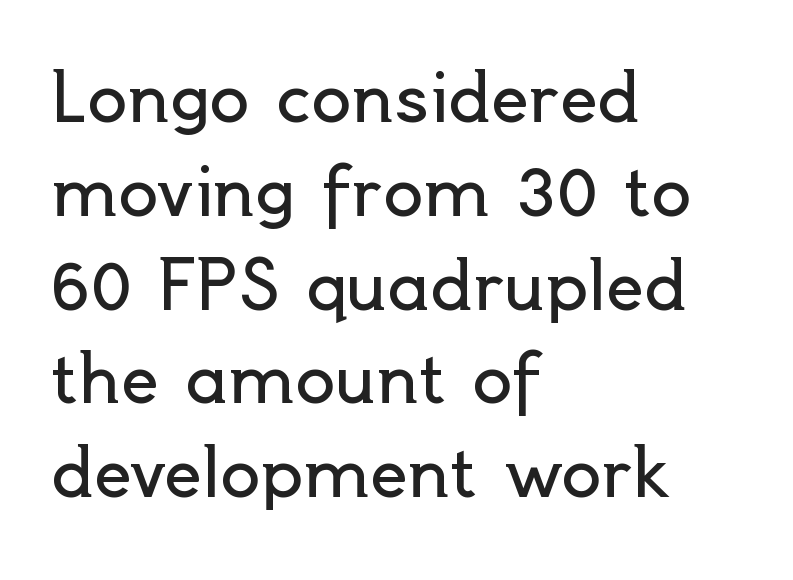
{"serif": "no", "italic": "no", "bold": "no", "weight": "regular", "width": "normal", "x_height": "small", "monospaced": "no", "underline": "no", "align": "left", "line_spacing": "normal", "line_spacing_ratio": 1.4, "letter_spacing": "normal", "letter_spacing_em": 0.0, "glyph_px": 67}
